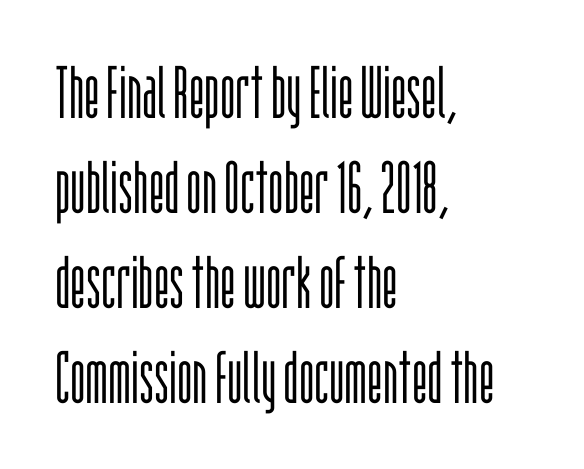
The image shows 73 px light, condensed sans-serif type, upright; set left-aligned, normal line spacing (1.3x), normal letter spacing, not underlined; low stroke contrast and a large x-height.
